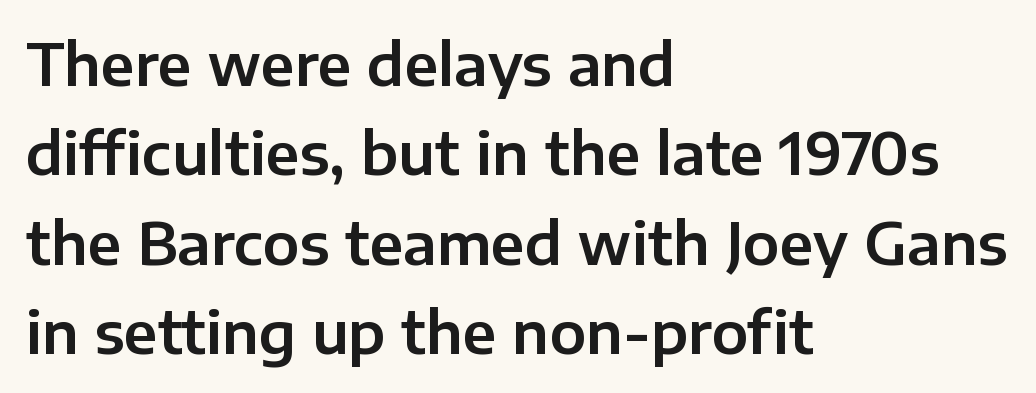
The image shows 58 px sans-serif type, upright; set left-aligned, normal line spacing (1.54x), normal letter spacing, not underlined; low stroke contrast and a medium x-height.
